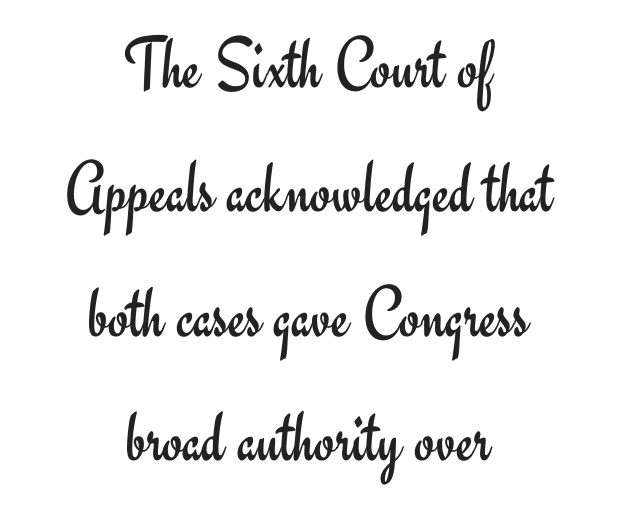
{"serif": "no", "bold": "no", "weight": "regular", "width": "normal", "stroke_contrast": "low", "x_height": "small", "monospaced": "no", "underline": "no", "align": "center", "line_spacing": "normal", "line_spacing_ratio": 1.68, "letter_spacing": "normal", "letter_spacing_em": 0.0, "glyph_px": 74}
